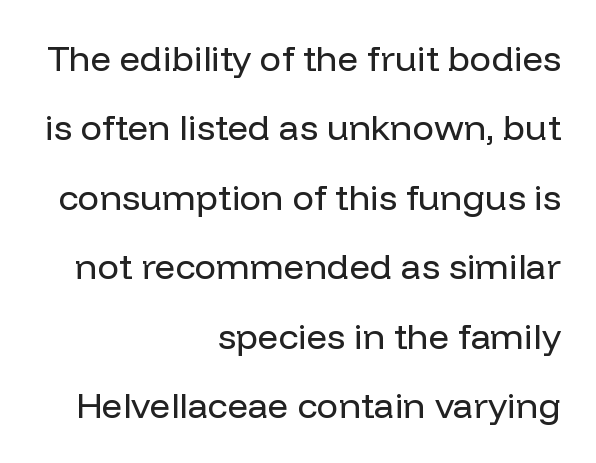
The image shows 36 px regular-weight sans-serif type, upright; set right-aligned, loose line spacing (1.93x), normal letter spacing, not underlined; low stroke contrast and a medium x-height.
